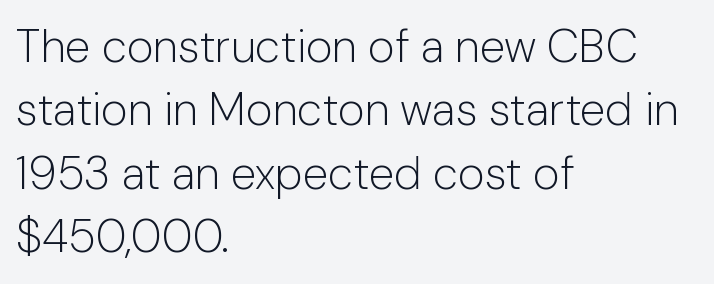
The image shows 46 px light sans-serif type, upright; set left-aligned, normal line spacing (1.38x), normal letter spacing, not underlined; low stroke contrast and a medium x-height.
